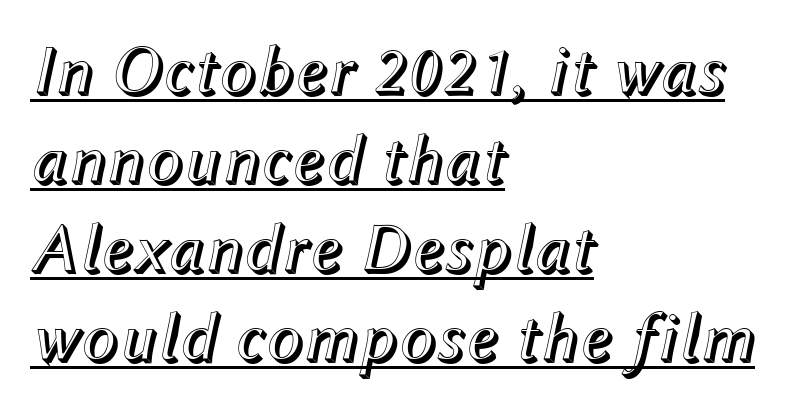
{"italic": "yes", "lean": "right", "slant_degrees": 12, "width": "normal", "x_height": "medium", "monospaced": "no", "underline": "yes", "align": "left", "line_spacing": "normal", "line_spacing_ratio": 1.29, "letter_spacing": "normal", "letter_spacing_em": 0.0, "glyph_px": 69}
